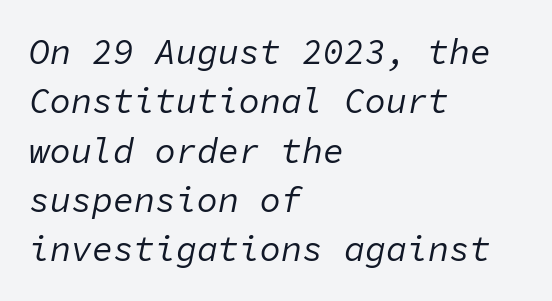
{"italic": "yes", "lean": "right", "slant_degrees": 11, "bold": "no", "weight": "regular", "width": "normal", "stroke_contrast": "low", "x_height": "medium", "monospaced": "yes", "underline": "no", "align": "left", "line_spacing": "normal", "line_spacing_ratio": 1.41, "letter_spacing": "normal", "letter_spacing_em": 0.0, "glyph_px": 35}
